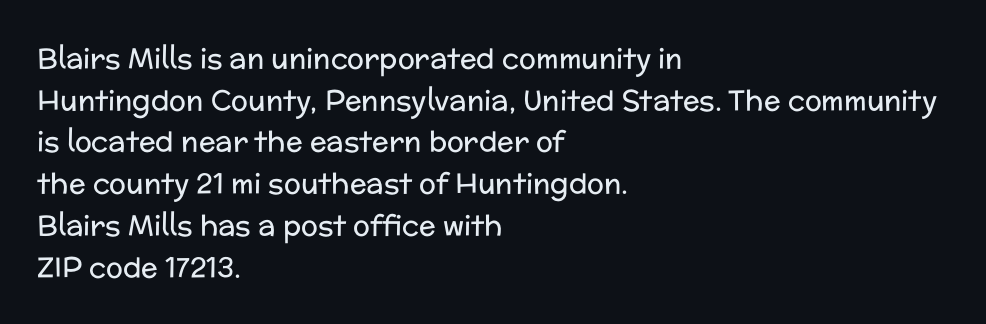
Clear beneath every line of the passage. The rows are spaced the way most documents space them. The tracking reads as untouched default to a designer's eye. The characters are drawn with everyday or finer stroke widths.
